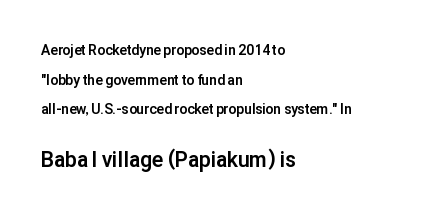
Style check: upright. Left-aligned paragraph, ragged on the right. Glance below the letters and you will spot only blank space. Chunky letters — that's bold for sure. You could call the tracking neutral — neither tight nor loose.
